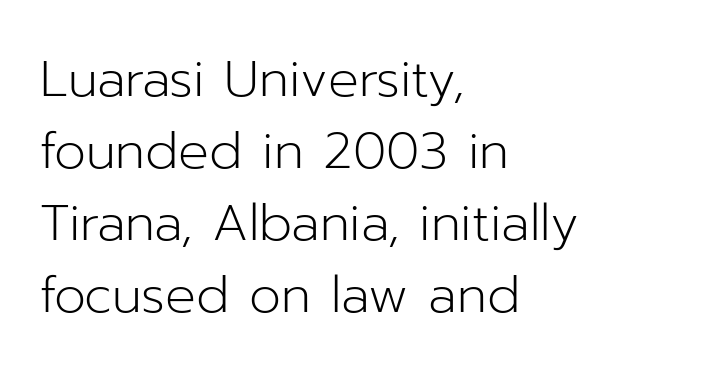
The image shows 51 px light sans-serif type, upright; set left-aligned, normal line spacing (1.41x), normal letter spacing, not underlined; low stroke contrast and a medium x-height.
